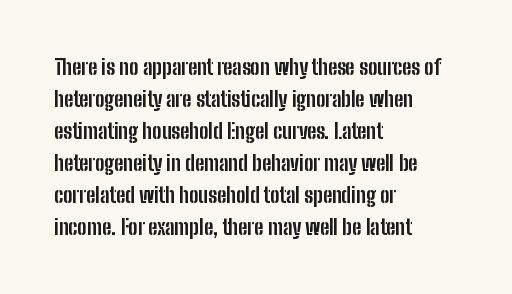
{"italic": "no", "bold": "yes", "underline": "no", "align": "left", "line_spacing": "normal", "line_spacing_ratio": 1.52, "letter_spacing": "normal", "letter_spacing_em": 0.0, "glyph_px": 21}
